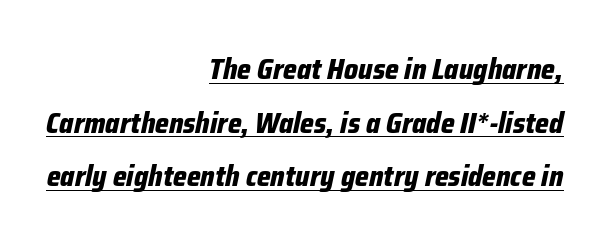
The image shows 29 px bold, condensed type, italic (leaning right); set right-aligned, line spacing 1.85x, normal letter spacing, underlined; low stroke contrast and a medium x-height.
